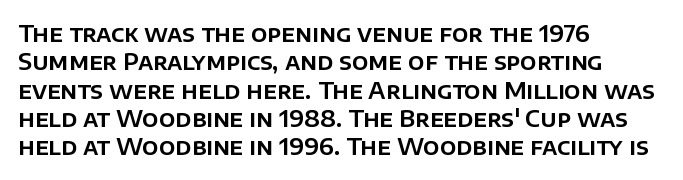
One-word summary of the alignment: left. These lines keep a tight, regular rhythm from letter to letter. Letters rest on an invisible, unmarked baseline. In terms of posture, this sample is upright.
